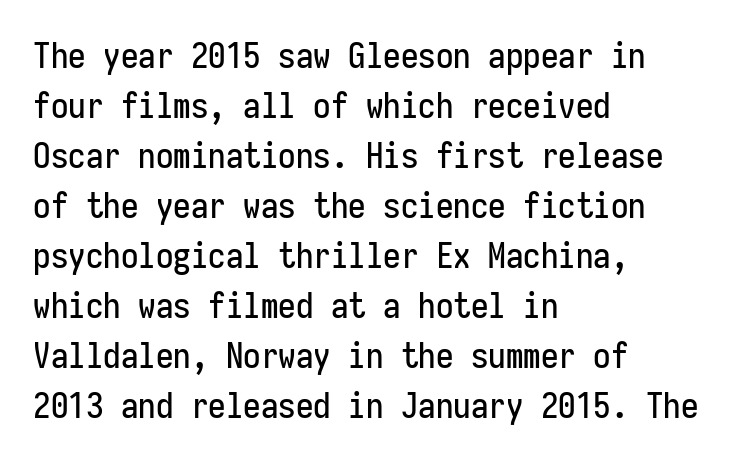
The image shows 35 px condensed sans-serif type, upright, monospaced; set left-aligned, normal line spacing (1.43x), normal letter spacing, not underlined; low stroke contrast and a medium x-height.
